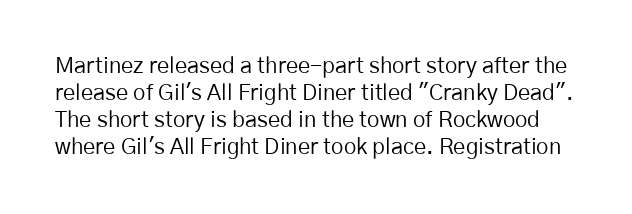
A quiet, ordinary-to-light weight characterises the typeface. A roman cut, with each character standing at attention. Default kerning and tracking; the words read as compact shapes. The string is rendered with underlining switched off.
